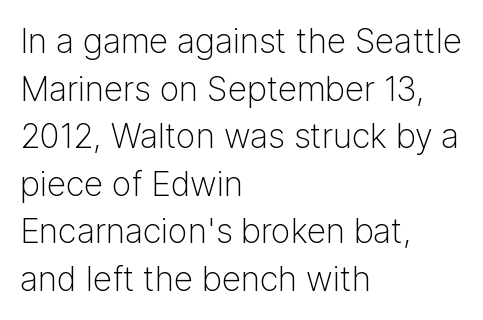
The image shows 34 px light sans-serif type, upright; set left-aligned, normal line spacing (1.4x), normal letter spacing, not underlined; low stroke contrast and a medium x-height.
